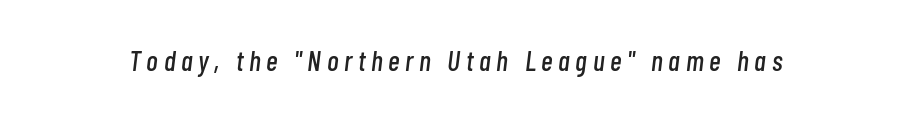
Is this a fixed-width face? No — the glyphs have proportional, varying widths. Check under the words: just untouched page. Quick note: italic. Caption: expanded tracking, letters set apart.
